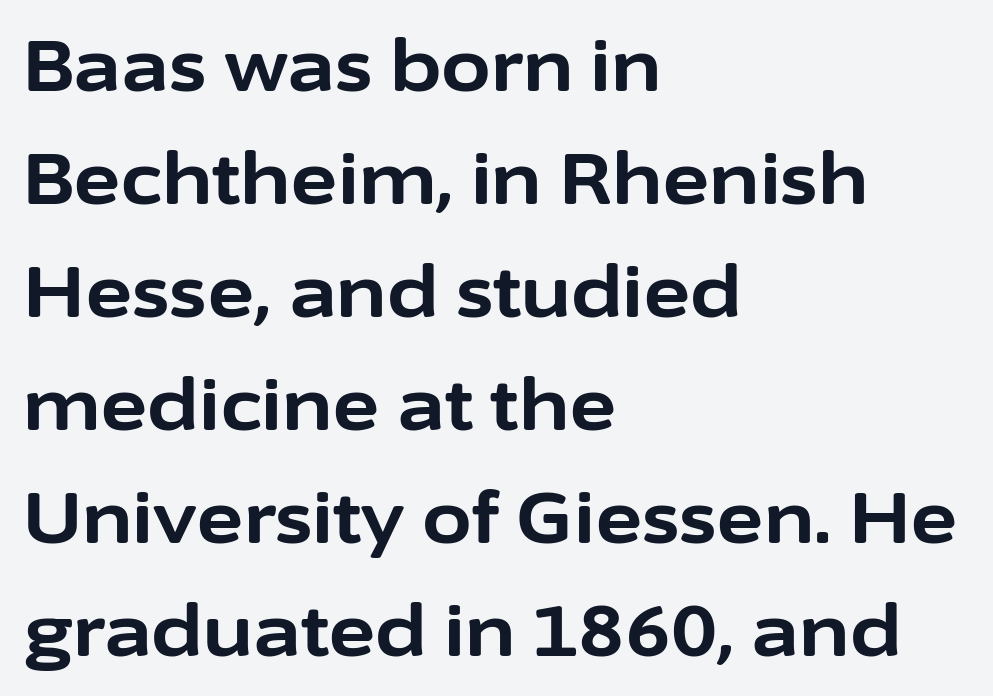
The image shows 72 px bold sans-serif type, upright; set left-aligned, normal line spacing (1.57x), normal letter spacing, not underlined; low stroke contrast and a medium x-height.
